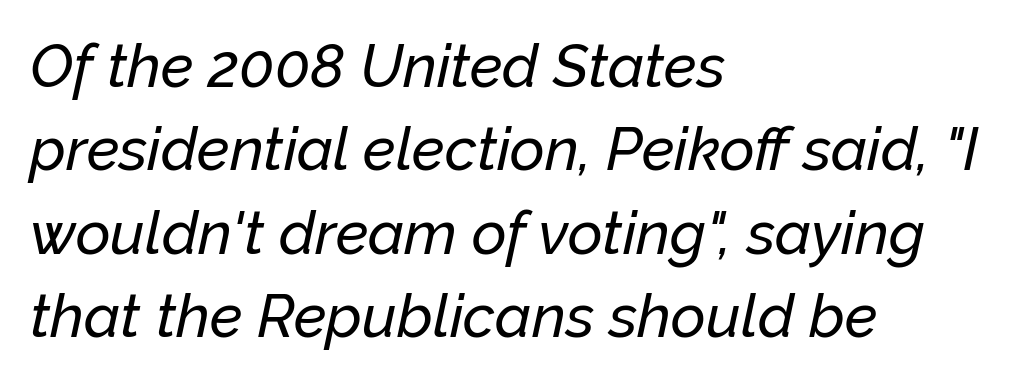
Q: Is the text italic (slanted)? A: Yes, it leans right by about 12 degrees.
Q: Is the text underlined? A: No.
Q: How is the paragraph aligned? A: Left-aligned.
Q: Is the spacing between letters normal or unusually wide? A: Normal.
Q: Is the spacing between lines tight, normal or loose? A: Normal.
Q: Width (condensed, normal, or wide)? A: Normal.
Q: Stroke contrast? A: Low.
Q: x-height? A: Medium.
Q: Monospaced? A: No.
